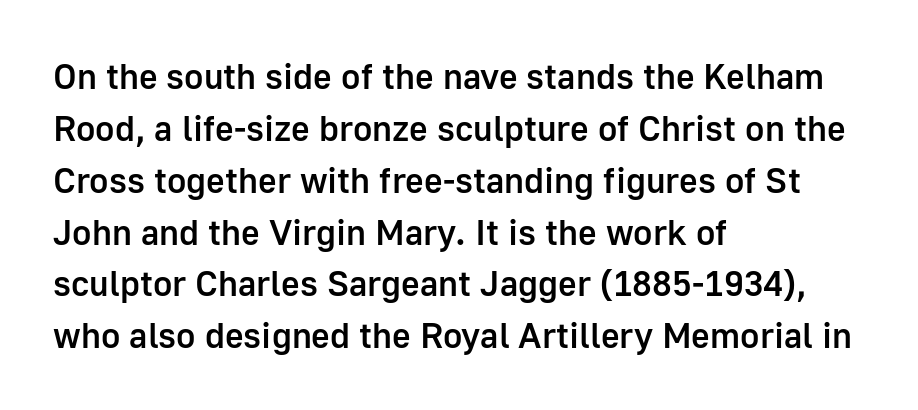
Q: Is the text bold? A: Semi-bold.
Q: Is the text italic (slanted)? A: No, it is upright.
Q: Is the typeface a serif or a sans-serif typeface? A: Sans-serif.
Q: Is the text underlined? A: No.
Q: How is the paragraph aligned? A: Left-aligned.
Q: Is the spacing between letters normal or unusually wide? A: Normal.
Q: Is the spacing between lines tight, normal or loose? A: Normal.
Q: Width (condensed, normal, or wide)? A: Normal.
Q: Stroke contrast? A: Low.
Q: x-height? A: Medium.
Q: Monospaced? A: No.
